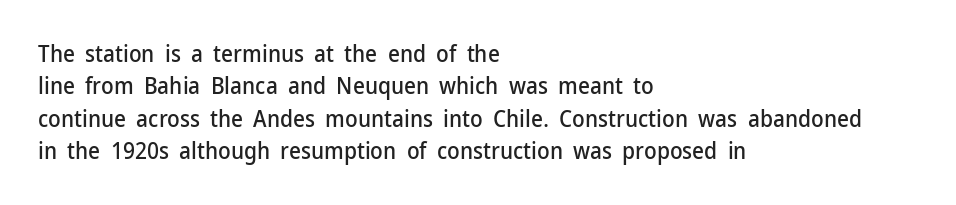
Rule under the text: the space is simply empty. Glyph-to-glyph distance matches everyday printed text. This block has exactly the height ordinary leading produces. Every character sits straight up, as roman type does. Teacher's note: observe the even left margin — that is flush-left alignment.
